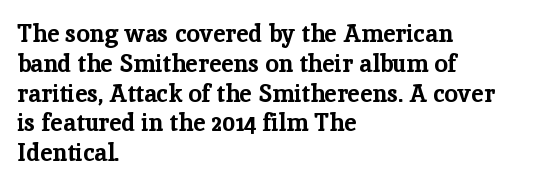
{"italic": "no", "bold": "yes", "underline": "no", "align": "left", "line_spacing_ratio": 1.24, "letter_spacing": "normal", "letter_spacing_em": 0.0, "glyph_px": 24}
